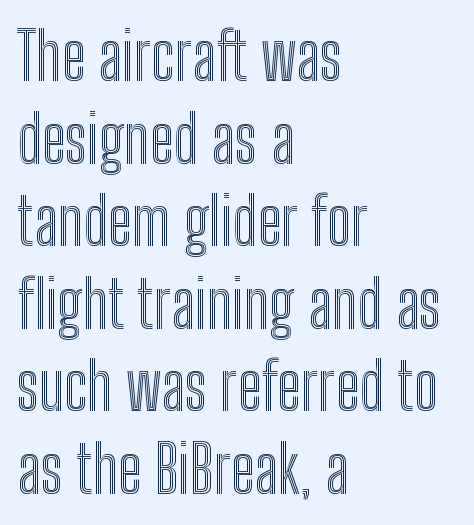
The image shows 65 px condensed type, upright; set left-aligned, normal line spacing (1.27x), normal letter spacing, not underlined; a medium x-height.
